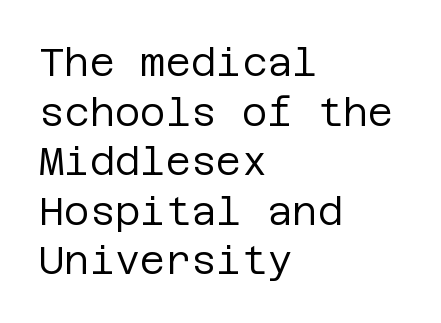
The image shows 39 px regular-weight sans-serif type, upright; set left-aligned, normal line spacing (1.27x), normal letter spacing, not underlined; low stroke contrast and a large x-height.
